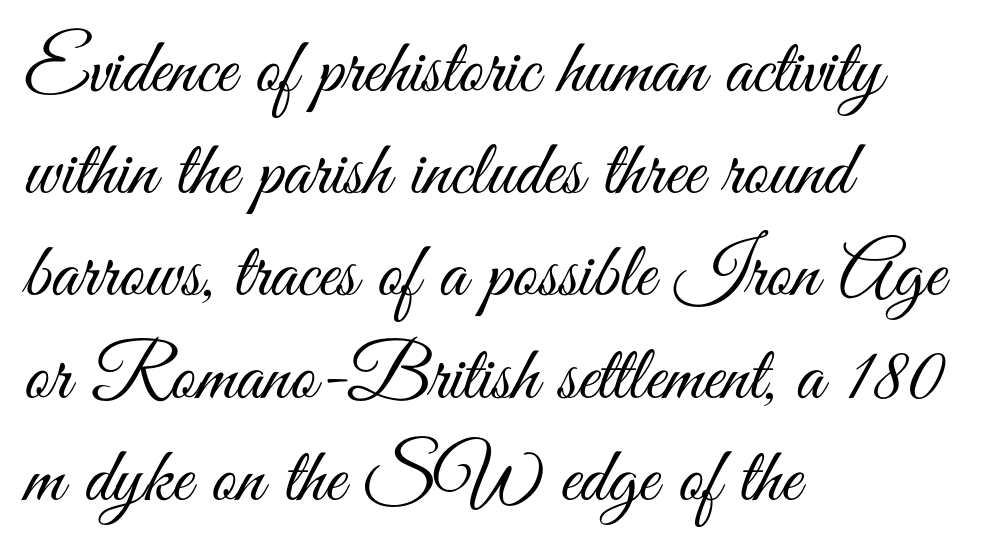
The image shows 78 px light, condensed sans-serif type; set left-aligned, normal line spacing (1.31x), normal letter spacing, not underlined; medium stroke contrast and a small x-height.
